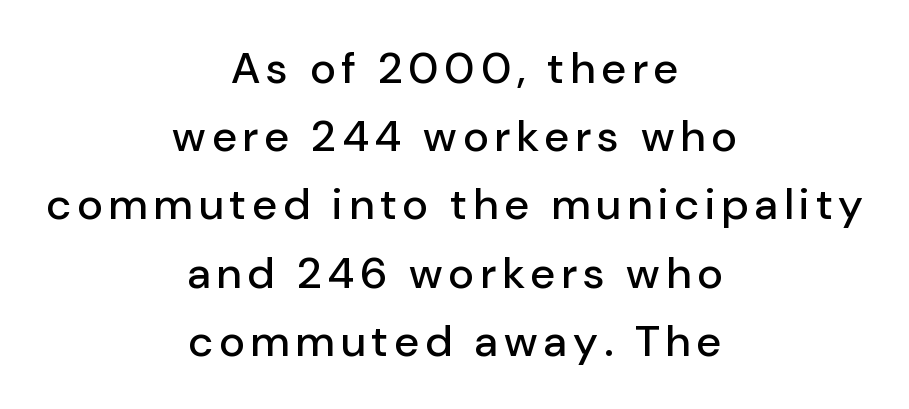
{"serif": "no", "italic": "no", "width": "normal", "stroke_contrast": "low", "x_height": "medium", "monospaced": "no", "underline": "no", "align": "center", "line_spacing": "normal", "line_spacing_ratio": 1.55, "glyph_px": 44}
